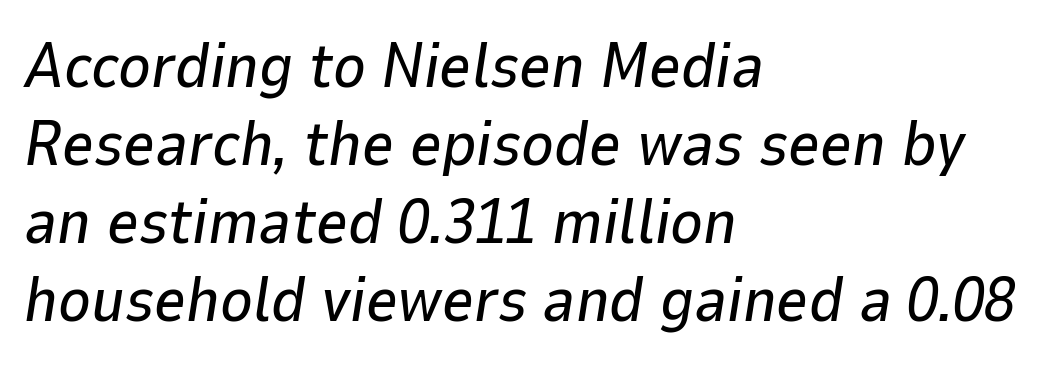
The image shows 62 px text type, italic (leaning right); set left-aligned, normal line spacing (1.26x), normal letter spacing, not underlined; low stroke contrast and a medium x-height.
